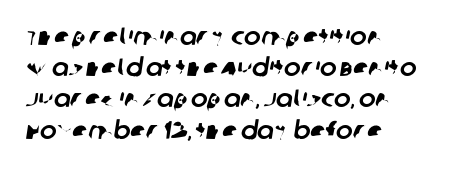
The image shows 25 px text type; set left-aligned, normal line spacing (1.25x), normal letter spacing, not underlined.
